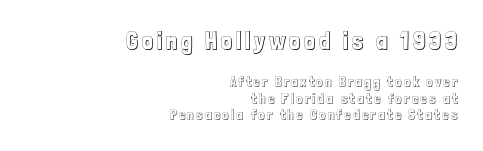
Q: Is the text italic (slanted)? A: No, it is upright.
Q: Is the text underlined? A: No.
Q: How is the paragraph aligned? A: Right-aligned.
Q: Which block of text is set in a larger size, the first (top) or the second (bottom)? A: The first (top) one.
